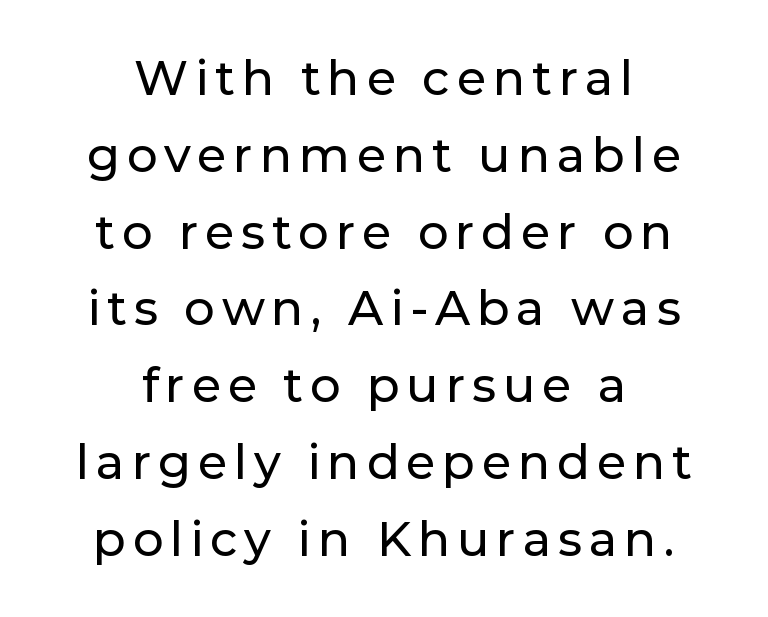
The image shows 48 px sans-serif type, upright; set centered, normal line spacing (1.6x), not underlined; low stroke contrast and a medium x-height.
